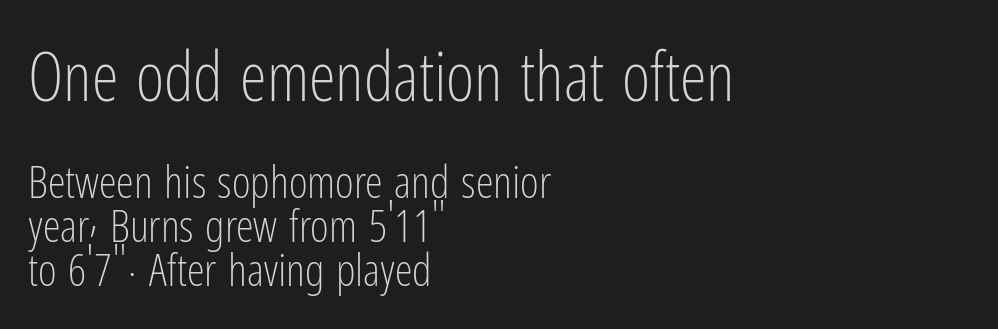
Q: Is the text bold? A: No.
Q: Is the text italic (slanted)? A: No, it is upright.
Q: Is the typeface a serif or a sans-serif typeface? A: Sans-serif.
Q: Is the text underlined? A: No.
Q: How is the paragraph aligned? A: Left-aligned.
Q: Is the spacing between letters normal or unusually wide? A: Normal.
Q: Is the spacing between lines tight, normal or loose? A: Tight.
Q: Which block of text is set in a larger size, the first (top) or the second (bottom)? A: The first (top) one.
Q: Width (condensed, normal, or wide)? A: Condensed.
Q: Stroke contrast? A: Low.
Q: x-height? A: Medium.
Q: Monospaced? A: No.
